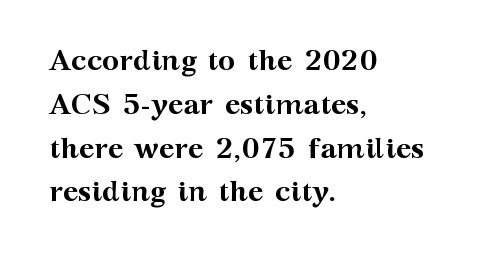
The image shows 29 px semibold, wide serif type, upright; set left-aligned, normal line spacing (1.51x), normal letter spacing, not underlined; medium stroke contrast and a medium x-height.
